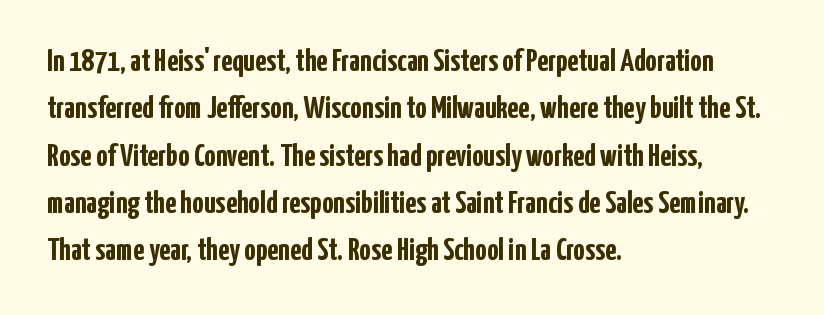
The image shows 32 px semibold, condensed sans-serif type, upright; set left-aligned, normal line spacing (1.48x), normal letter spacing, not underlined; low stroke contrast and a medium x-height.
